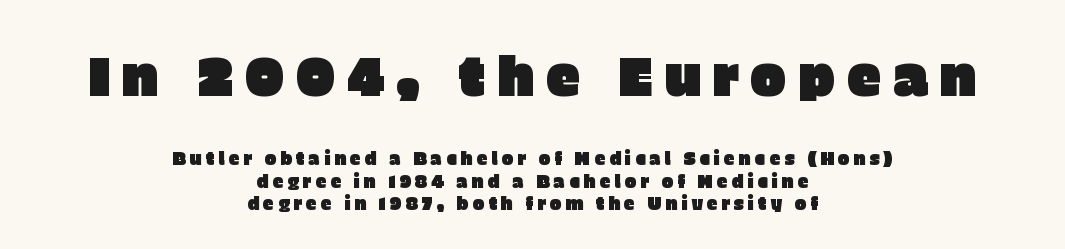
{"serif": "no", "italic": "no", "width": "normal", "stroke_contrast": "low", "x_height": "large", "monospaced": "no", "underline": "no", "align": "center", "line_spacing_ratio": 1.24, "letter_spacing": "wide", "letter_spacing_em": 0.2, "larger_block": "first", "size_ratio": 3.06, "glyph_px": 55}
